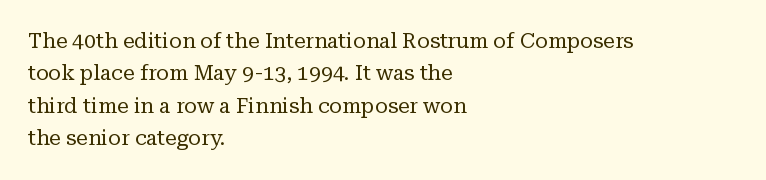
{"italic": "no", "bold": "no", "underline": "no", "align": "left", "line_spacing": "normal", "line_spacing_ratio": 1.54, "letter_spacing": "normal", "letter_spacing_em": 0.0, "glyph_px": 21}
